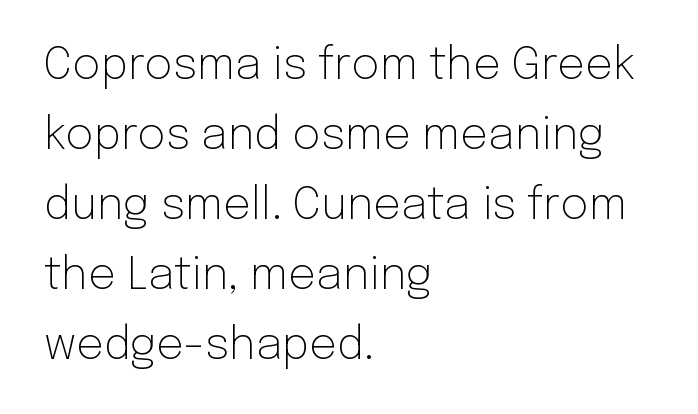
The image shows 44 px light sans-serif type, upright; set left-aligned, normal line spacing (1.59x), normal letter spacing, not underlined; low stroke contrast and a medium x-height.
